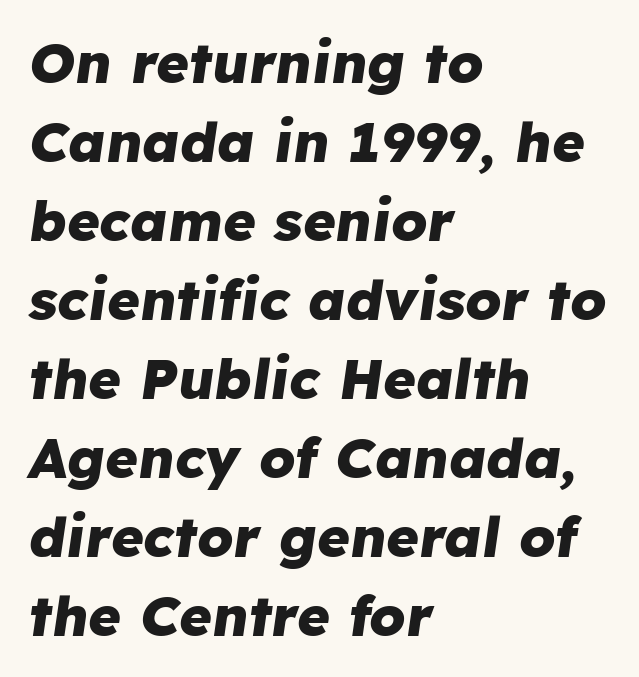
Spacing verdict: proportional, widths tailored to each character. It's the slanting kind of type. This is heavy type, rendered in bold. The specimen omits any rule beneath the text block's lines. Observe the ordinary spacing: letters are neighbours, not strangers. Honestly, the row spacing looks completely unremarkable.
